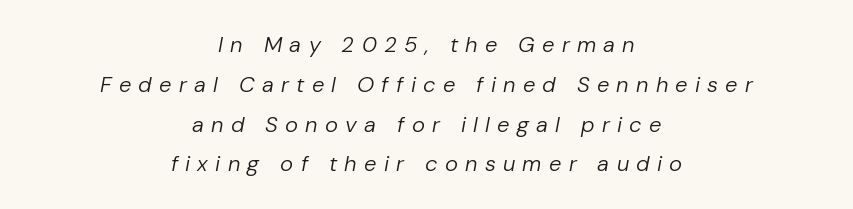
The image shows 22 px text type, italic (leaning right); set centered, line spacing 1.81x, unusually wide letter spacing (+0.33 em), not underlined.
